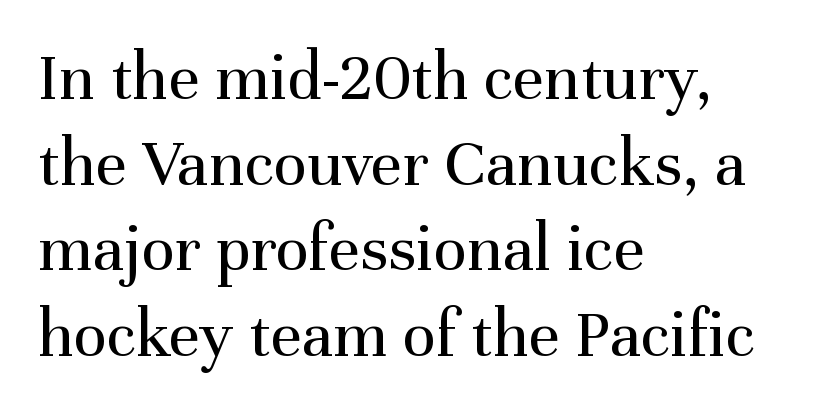
Q: Is the text bold? A: No.
Q: Is the text italic (slanted)? A: No, it is upright.
Q: Is the typeface a serif or a sans-serif typeface? A: Serif.
Q: Is the text underlined? A: No.
Q: How is the paragraph aligned? A: Left-aligned.
Q: Is the spacing between letters normal or unusually wide? A: Normal.
Q: Width (condensed, normal, or wide)? A: Normal.
Q: Stroke contrast? A: Medium.
Q: x-height? A: Medium.
Q: Monospaced? A: No.
